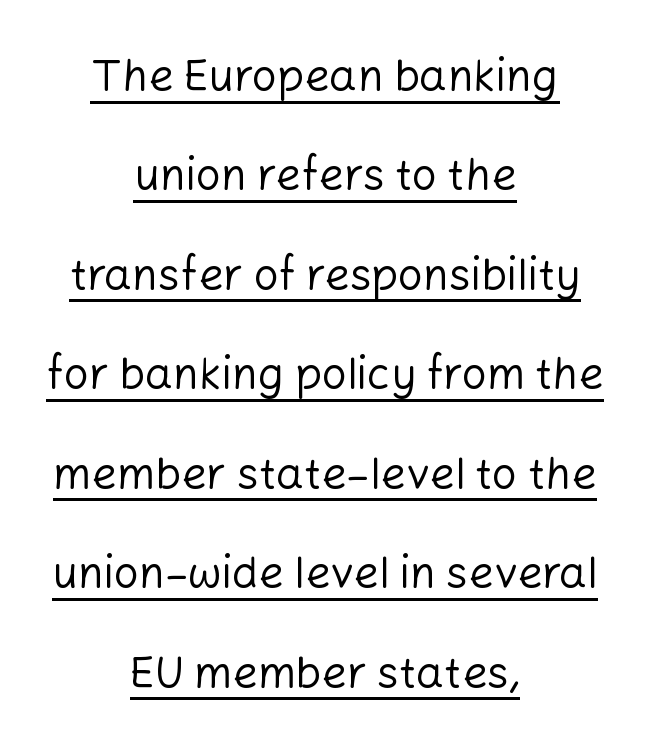
The image shows 44 px regular-weight sans-serif type, upright; set centered, loose line spacing (2.26x), normal letter spacing, underlined; low stroke contrast and a medium x-height.
